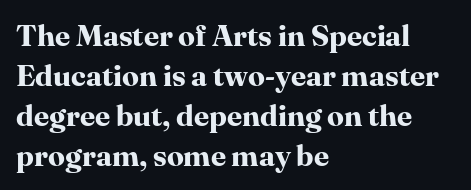
Q: Is the text bold? A: Yes.
Q: Is the text italic (slanted)? A: No, it is upright.
Q: Is the typeface a serif or a sans-serif typeface? A: Serif.
Q: Is the text underlined? A: No.
Q: How is the paragraph aligned? A: Left-aligned.
Q: Is the spacing between letters normal or unusually wide? A: Normal.
Q: Is the spacing between lines tight, normal or loose? A: Normal.
Q: Width (condensed, normal, or wide)? A: Normal.
Q: Stroke contrast? A: High.
Q: x-height? A: Medium.
Q: Monospaced? A: No.
